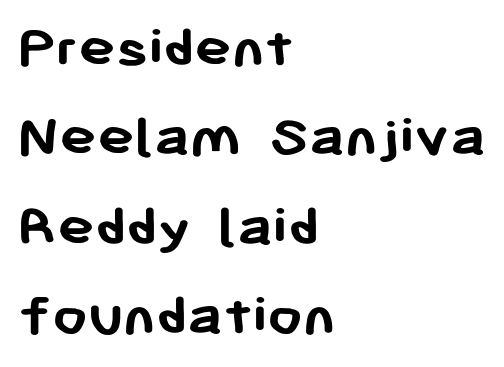
Q: Is the text bold? A: Yes.
Q: Is the text italic (slanted)? A: No, it is upright.
Q: Is the typeface a serif or a sans-serif typeface? A: Sans-serif.
Q: Is the text underlined? A: No.
Q: How is the paragraph aligned? A: Left-aligned.
Q: Is the spacing between letters normal or unusually wide? A: Normal.
Q: Is the spacing between lines tight, normal or loose? A: Normal.
Q: Width (condensed, normal, or wide)? A: Normal.
Q: Stroke contrast? A: Low.
Q: x-height? A: Medium.
Q: Monospaced? A: No.
